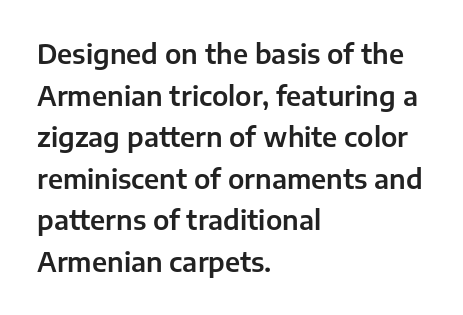
{"italic": "no", "underline": "no", "align": "left", "line_spacing": "normal", "line_spacing_ratio": 1.6, "letter_spacing": "normal", "letter_spacing_em": 0.0, "glyph_px": 26}
